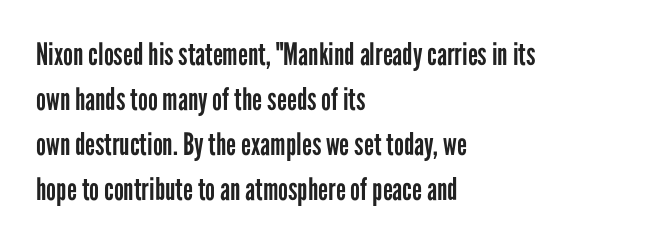
{"serif": "no", "italic": "no", "bold": "no", "weight": "regular", "width": "condensed", "stroke_contrast": "low", "x_height": "medium", "monospaced": "no", "underline": "no", "align": "left", "line_spacing": "normal", "line_spacing_ratio": 1.45, "letter_spacing": "normal", "letter_spacing_em": 0.0, "glyph_px": 31}
